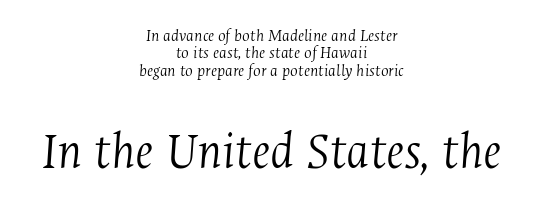
{"serif": "yes", "italic": "yes", "lean": "right", "slant_degrees": 4, "bold": "no", "weight": "light", "width": "condensed", "stroke_contrast": "medium", "x_height": "medium", "monospaced": "no", "underline": "no", "align": "center", "line_spacing": "tight", "line_spacing_ratio": 0.96, "letter_spacing": "normal", "letter_spacing_em": 0.0, "larger_block": "second", "size_ratio": 3.0, "glyph_px": 54}
